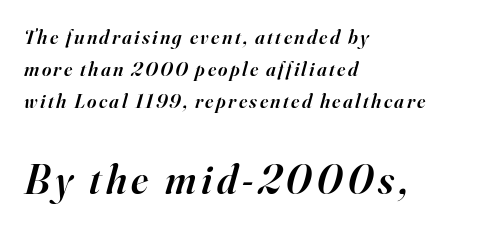
{"serif": "yes", "italic": "yes", "lean": "right", "slant_degrees": 16, "bold": "semi", "weight": "semibold", "width": "normal", "stroke_contrast": "high", "x_height": "small", "monospaced": "no", "underline": "no", "align": "left", "line_spacing": "normal", "line_spacing_ratio": 1.6, "larger_block": "second", "size_ratio": 2.05, "glyph_px": 41}
